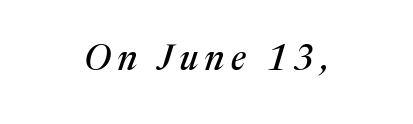
{"serif": "yes", "italic": "yes", "lean": "right", "slant_degrees": 17, "width": "normal", "stroke_contrast": "medium", "x_height": "medium", "monospaced": "no", "underline": "no", "glyph_px": 35}
